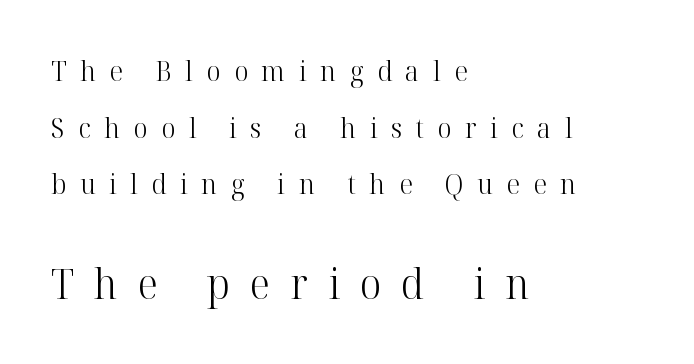
Q: Is the text bold? A: No.
Q: Is the text italic (slanted)? A: No, it is upright.
Q: Is the typeface a serif or a sans-serif typeface? A: Serif.
Q: Is the text underlined? A: No.
Q: How is the paragraph aligned? A: Left-aligned.
Q: Is the spacing between letters normal or unusually wide? A: Unusually wide.
Q: Is the spacing between lines tight, normal or loose? A: Loose.
Q: Which block of text is set in a larger size, the first (top) or the second (bottom)? A: The second (bottom) one.
Q: Width (condensed, normal, or wide)? A: Normal.
Q: Stroke contrast? A: High.
Q: x-height? A: Medium.
Q: Monospaced? A: No.
